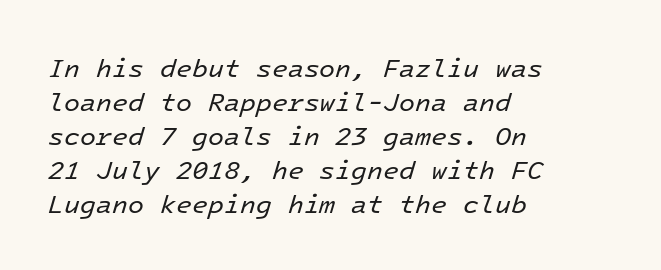
Leading: standard. Clear beneath every line of the passage. Glyph-to-glyph distance matches everyday printed text. This sample uses an oblique cut, with every glyph tilted off the vertical.
